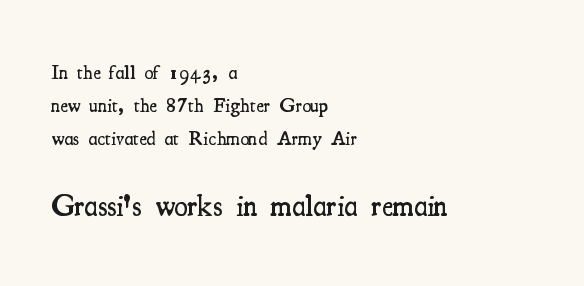
Q: Is the text bold? A: Semi-bold.
Q: Is the text italic (slanted)? A: No, it is upright.
Q: Is the typeface a serif or a sans-serif typeface? A: Serif.
Q: Is the text underlined? A: No.
Q: How is the paragraph aligned? A: Left-aligned.
Q: Is the spacing between letters normal or unusually wide? A: Normal.
Q: Is the spacing between lines tight, normal or loose? A: Normal.
Q: Which block of text is set in a larger size, the first (top) or the second (bottom)? A: The second (bottom) one.
Q: Width (condensed, normal, or wide)? A: Condensed.
Q: Stroke contrast? A: Medium.
Q: x-height? A: Small.
Q: Monospaced? A: No.
